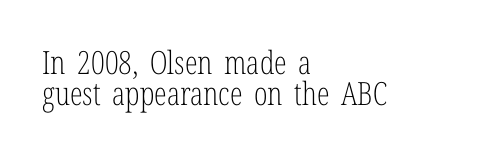
{"serif": "yes", "italic": "no", "bold": "no", "weight": "light", "width": "condensed", "stroke_contrast": "low", "x_height": "medium", "monospaced": "no", "underline": "no", "align": "left", "line_spacing": "tight", "line_spacing_ratio": 0.98, "letter_spacing": "normal", "letter_spacing_em": 0.0, "glyph_px": 32}
